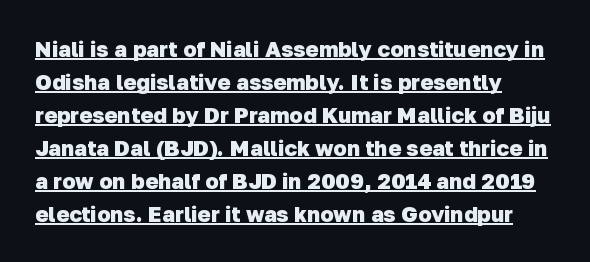
The image shows 22 px bold type; set left-aligned, normal line spacing (1.5x), normal letter spacing, underlined.
